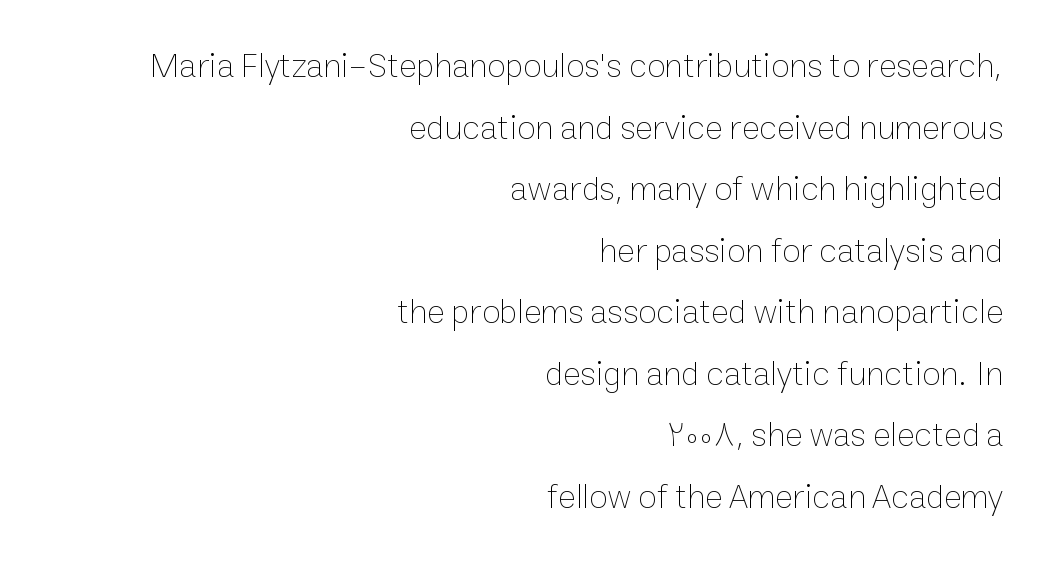
The string is rendered with underlining switched off. No extra tracking has been applied to these lines. Looks like regular typesetting: each glyph gets only the width it needs. Is there any slant? The stems are plumb. The weight tops out at a normal text grade.
